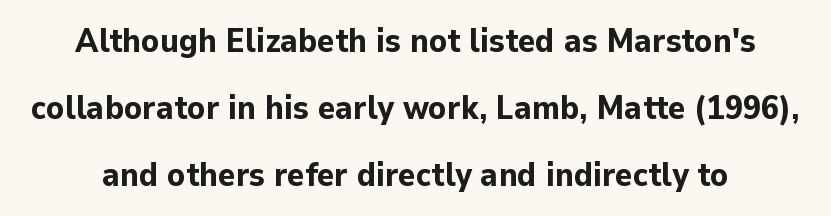
{"serif": "no", "italic": "no", "bold": "yes", "weight": "bold", "width": "normal", "stroke_contrast": "low", "x_height": "medium", "monospaced": "no", "underline": "no", "line_spacing": "loose", "line_spacing_ratio": 2.03, "letter_spacing": "normal", "letter_spacing_em": 0.0, "glyph_px": 33}
